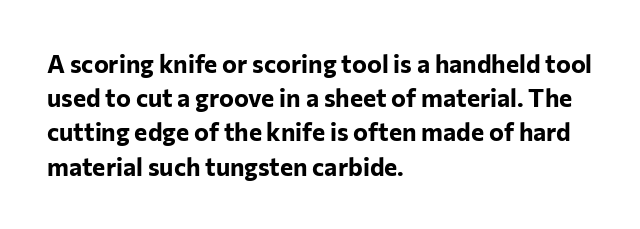
{"italic": "no", "bold": "yes", "underline": "no", "align": "left", "line_spacing": "normal", "line_spacing_ratio": 1.37, "letter_spacing": "normal", "letter_spacing_em": 0.0, "glyph_px": 25}
